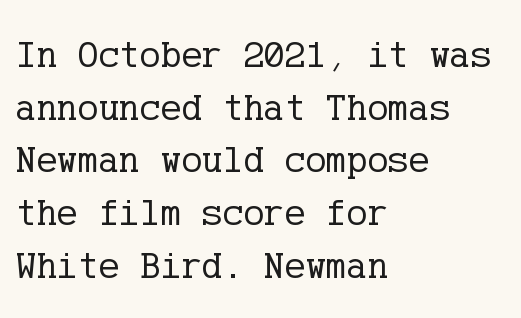
{"serif": "yes", "italic": "no", "bold": "no", "weight": "regular", "width": "normal", "stroke_contrast": "low", "x_height": "medium", "underline": "no", "align": "left", "line_spacing": "normal", "line_spacing_ratio": 1.35, "letter_spacing": "normal", "letter_spacing_em": 0.0, "glyph_px": 39}
